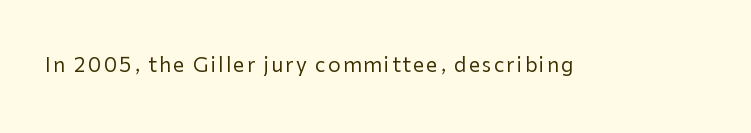
The type sits square on the baseline with zero lean. The strip under each line holds only bare page. Is the stroke heavy? The answer is a plain regular-or-lighter.
